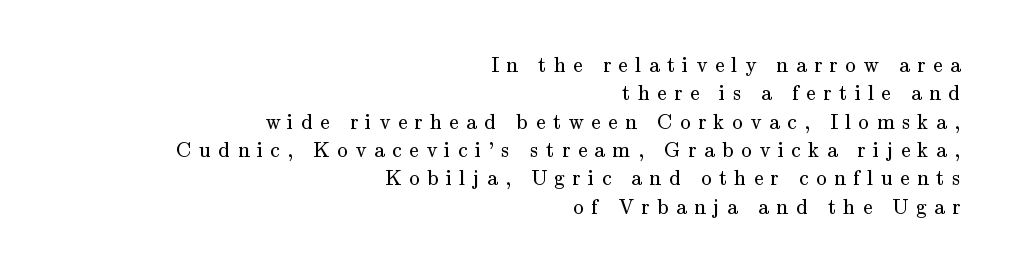
The image shows 21 px text type, upright; set right-aligned, normal line spacing (1.35x), unusually wide letter spacing (+0.36 em), not underlined.
